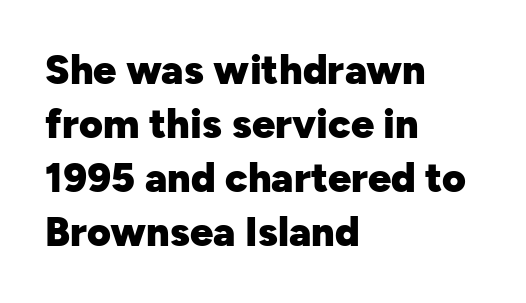
Note: no serifs on the glyphs. The space beneath each line is pristine and unruled. The sample has been set heavy, in full bold. Does extra space separate the letters? No, they use regular spacing.
